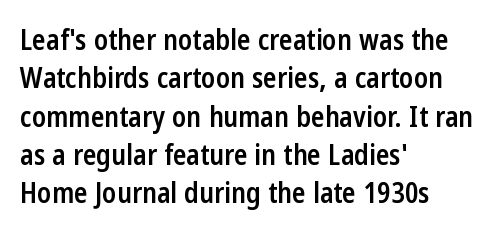
Q: Is the text bold? A: Semi-bold.
Q: Is the text italic (slanted)? A: No, it is upright.
Q: Is the typeface a serif or a sans-serif typeface? A: Sans-serif.
Q: Is the text underlined? A: No.
Q: How is the paragraph aligned? A: Left-aligned.
Q: Is the spacing between letters normal or unusually wide? A: Normal.
Q: Is the spacing between lines tight, normal or loose? A: Normal.
Q: Width (condensed, normal, or wide)? A: Condensed.
Q: Stroke contrast? A: Low.
Q: x-height? A: Medium.
Q: Monospaced? A: No.
